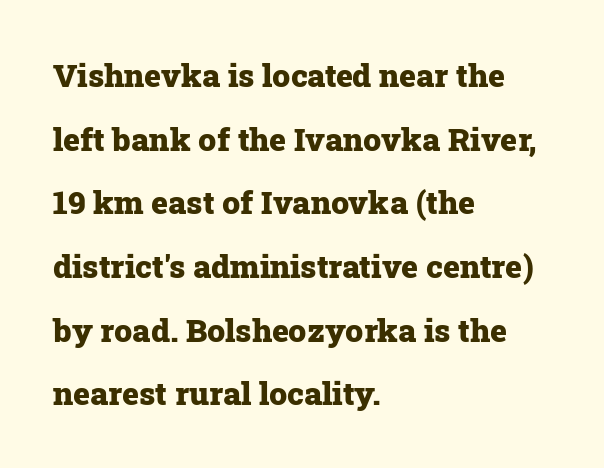
{"serif": "yes", "italic": "no", "bold": "yes", "weight": "heavy", "width": "normal", "stroke_contrast": "low", "x_height": "medium", "monospaced": "no", "underline": "no", "align": "left", "line_spacing": "loose", "line_spacing_ratio": 1.99, "letter_spacing": "normal", "letter_spacing_em": 0.0, "glyph_px": 32}
